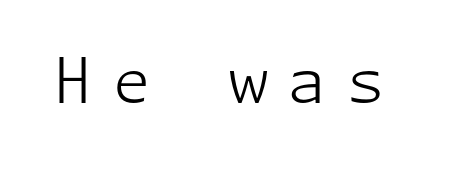
Q: Is the text bold? A: No.
Q: Is the text italic (slanted)? A: No, it is upright.
Q: Is the typeface a serif or a sans-serif typeface? A: Sans-serif.
Q: Is the text underlined? A: No.
Q: Is the spacing between letters normal or unusually wide? A: Unusually wide.
Q: Width (condensed, normal, or wide)? A: Normal.
Q: Stroke contrast? A: Low.
Q: x-height? A: Medium.
